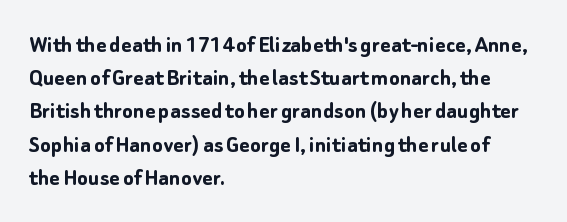
Q: Is the text bold? A: Yes.
Q: Is the text italic (slanted)? A: No, it is upright.
Q: Is the text underlined? A: No.
Q: How is the paragraph aligned? A: Left-aligned.
Q: Is the spacing between letters normal or unusually wide? A: Normal.
Q: Is the spacing between lines tight, normal or loose? A: Normal.
